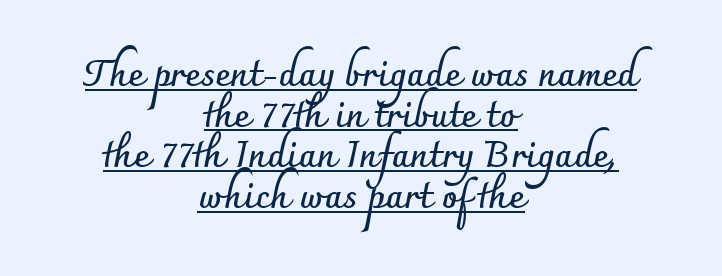
{"serif": "no", "bold": "yes", "weight": "semibold", "width": "normal", "stroke_contrast": "low", "x_height": "small", "monospaced": "no", "underline": "yes", "align": "center", "line_spacing": "tight", "line_spacing_ratio": 1.1, "letter_spacing": "normal", "letter_spacing_em": 0.0, "glyph_px": 37}
